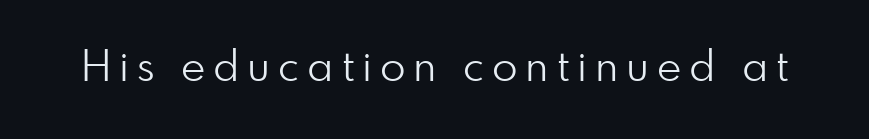
The image shows 42 px light sans-serif type, upright; set not underlined; low stroke contrast and a small x-height.
